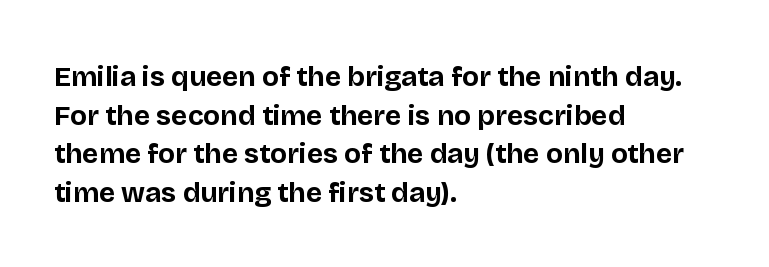
The image shows 28 px bold sans-serif type, upright; set left-aligned, normal line spacing (1.38x), normal letter spacing, not underlined; low stroke contrast and a large x-height.
